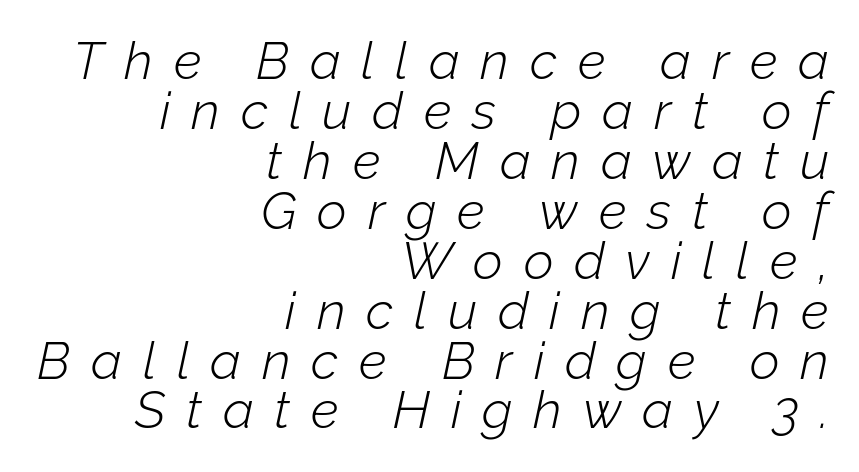
The image shows 52 px light type, italic (leaning right); set right-aligned, tight line spacing (0.96x), unusually wide letter spacing (+0.4 em), not underlined; low stroke contrast and a medium x-height.
